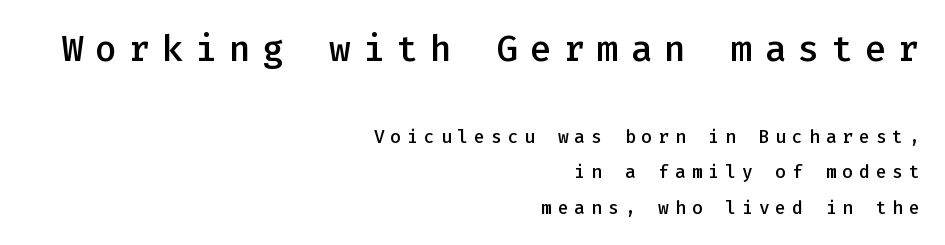
Q: Is the text bold? A: Semi-bold.
Q: Is the text italic (slanted)? A: No, it is upright.
Q: Is the typeface a serif or a sans-serif typeface? A: Sans-serif.
Q: Is the text underlined? A: No.
Q: How is the paragraph aligned? A: Right-aligned.
Q: Is the spacing between letters normal or unusually wide? A: Unusually wide.
Q: Is the spacing between lines tight, normal or loose? A: Loose.
Q: Which block of text is set in a larger size, the first (top) or the second (bottom)? A: The first (top) one.
Q: Width (condensed, normal, or wide)? A: Normal.
Q: Stroke contrast? A: Low.
Q: x-height? A: Medium.
Q: Monospaced? A: Yes.
